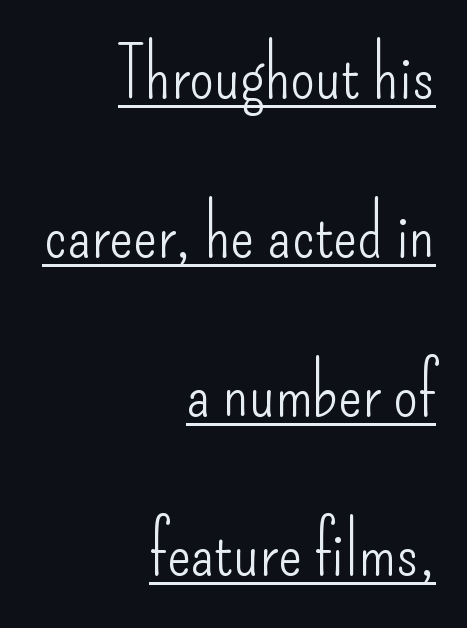
Q: Is the text bold? A: No.
Q: Is the text italic (slanted)? A: No, it is upright.
Q: Is the typeface a serif or a sans-serif typeface? A: Sans-serif.
Q: Is the text underlined? A: Yes.
Q: How is the paragraph aligned? A: Right-aligned.
Q: Is the spacing between letters normal or unusually wide? A: Normal.
Q: Is the spacing between lines tight, normal or loose? A: Loose.
Q: Width (condensed, normal, or wide)? A: Condensed.
Q: Stroke contrast? A: Low.
Q: x-height? A: Small.
Q: Monospaced? A: No.
